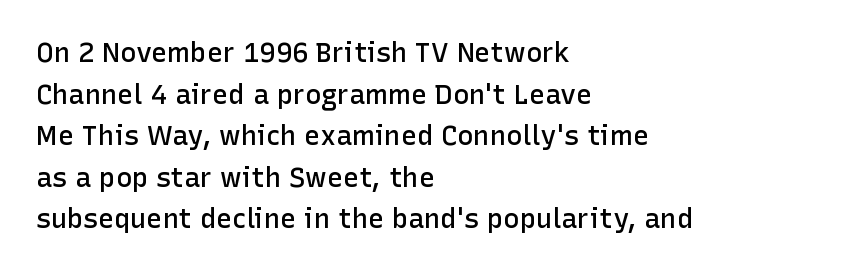
The image shows 27 px text type, upright; set left-aligned, normal line spacing (1.54x), normal letter spacing, not underlined.
